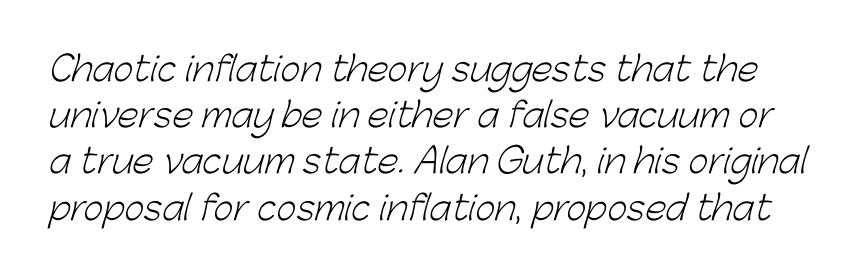
The typeface chosen for these lines omits serifs. The face used here is proportionally spaced, like ordinary book or web type. Does extra space separate the letters? No, they use regular spacing. Interline gaps are of average width in this sample. The space directly below the letters is spotless. The weight tops out at a normal text grade.
